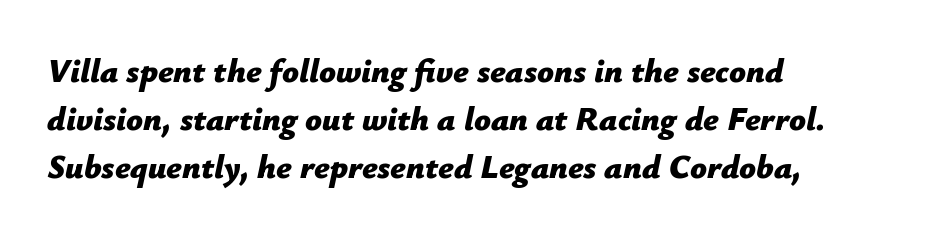
Q: Is the text bold? A: Yes.
Q: Is the text italic (slanted)? A: Yes, it leans right by about 12 degrees.
Q: Is the text underlined? A: No.
Q: How is the paragraph aligned? A: Left-aligned.
Q: Is the spacing between letters normal or unusually wide? A: Normal.
Q: Is the spacing between lines tight, normal or loose? A: Normal.
Q: Width (condensed, normal, or wide)? A: Normal.
Q: Stroke contrast? A: Low.
Q: x-height? A: Medium.
Q: Monospaced? A: No.
